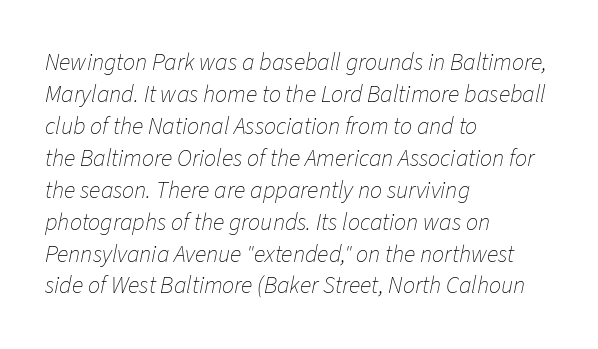
The image shows 24 px text type, italic (leaning right); set left-aligned, normal line spacing (1.33x), normal letter spacing, not underlined.
